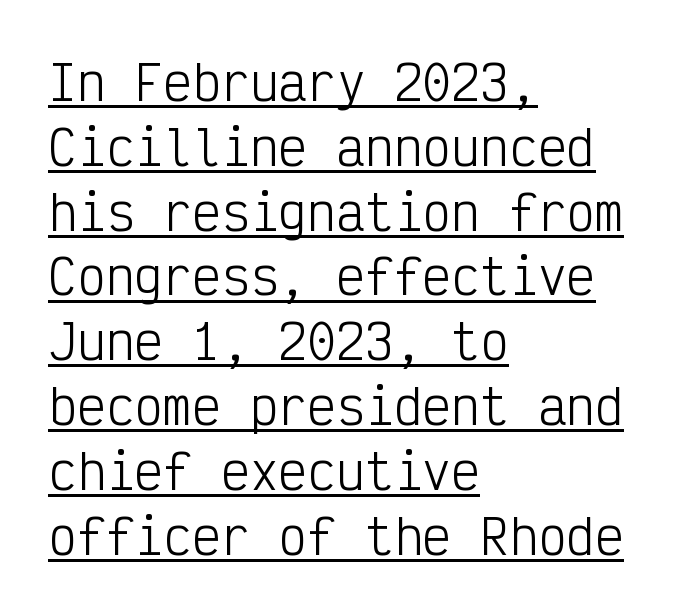
{"serif": "no", "italic": "no", "bold": "no", "weight": "light", "width": "condensed", "stroke_contrast": "low", "x_height": "medium", "monospaced": "yes", "underline": "yes", "align": "left", "line_spacing": "normal", "line_spacing_ratio": 1.35, "letter_spacing": "normal", "letter_spacing_em": 0.0, "glyph_px": 48}
